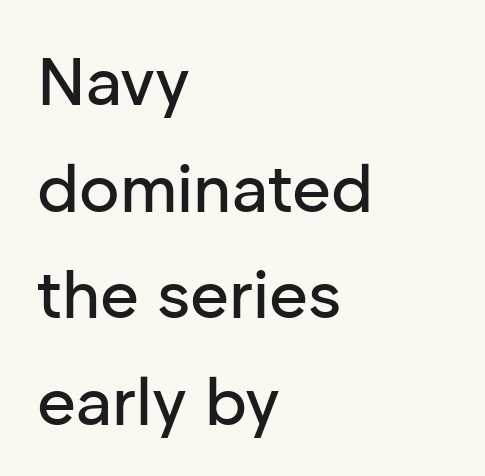
Rows of type keep a routine distance in the vertical direction. Ascenders rise straight up at ninety degrees. Only glyphs here, with clear space below each row. Words appear dense and cohesive because spacing is normal. Here the designer chose a conventional face with non-uniform glyph widths.
